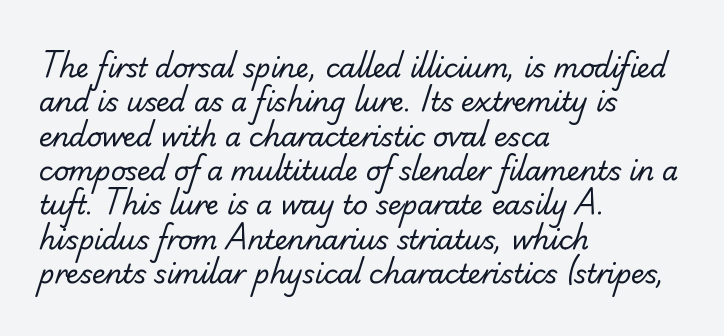
{"bold": "no", "underline": "no", "align": "left", "line_spacing": "normal", "line_spacing_ratio": 1.32, "letter_spacing": "normal", "letter_spacing_em": 0.0, "glyph_px": 26}
